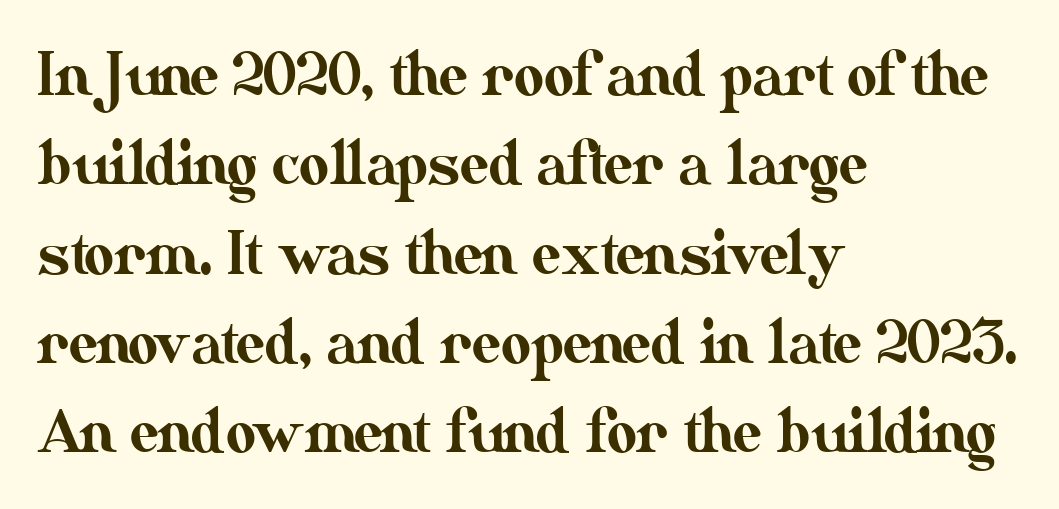
The string is rendered with underlining switched off. Evenly set lines give the paragraph a standard silhouette. These lines stack with their left ends in a neat column. If you drew a line through each stem, it would be perfectly vertical. The rendering uses natural spacing where letterforms have individual widths.
